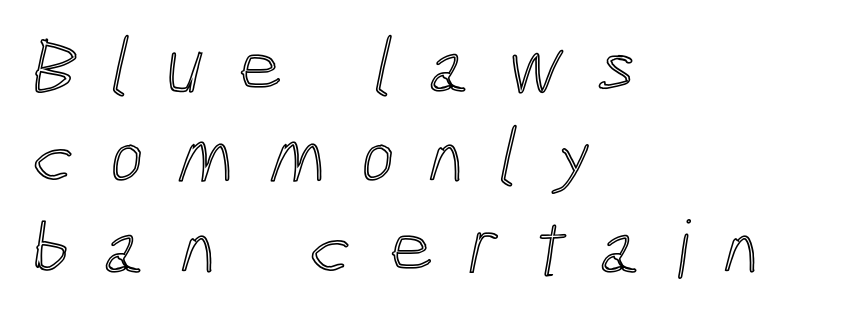
{"width": "condensed", "x_height": "medium", "monospaced": "no", "underline": "no", "align": "left", "line_spacing": "tight", "line_spacing_ratio": 1.13, "letter_spacing": "wide", "letter_spacing_em": 0.43, "glyph_px": 80}
